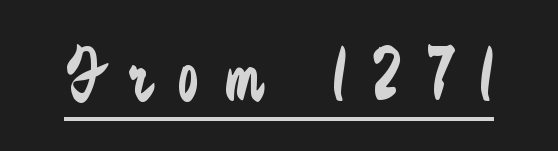
{"serif": "no", "bold": "no", "weight": "regular", "width": "condensed", "stroke_contrast": "low", "x_height": "medium", "monospaced": "no", "underline": "yes", "letter_spacing": "wide", "letter_spacing_em": 0.32, "glyph_px": 78}
